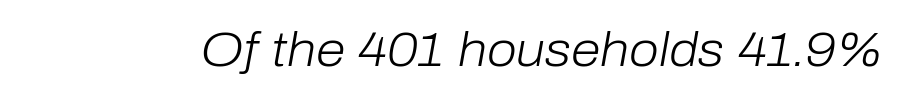
Q: Is the text bold? A: No.
Q: Is the text italic (slanted)? A: Yes, it leans right by about 10 degrees.
Q: Is the text underlined? A: No.
Q: Is the spacing between letters normal or unusually wide? A: Normal.
Q: Width (condensed, normal, or wide)? A: Normal.
Q: Stroke contrast? A: Low.
Q: x-height? A: Medium.
Q: Monospaced? A: No.
